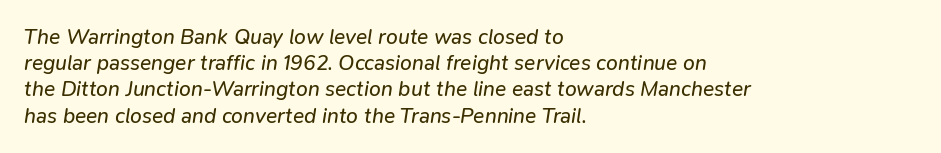
{"italic": "yes", "lean": "right", "slant_degrees": 9, "bold": "no", "underline": "no", "align": "left", "line_spacing": "normal", "line_spacing_ratio": 1.25, "letter_spacing": "normal", "letter_spacing_em": 0.0, "glyph_px": 21}
